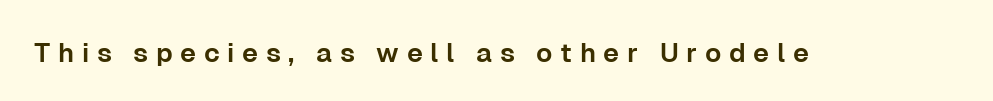
{"italic": "no", "underline": "no", "letter_spacing": "wide", "letter_spacing_em": 0.28, "glyph_px": 27}
